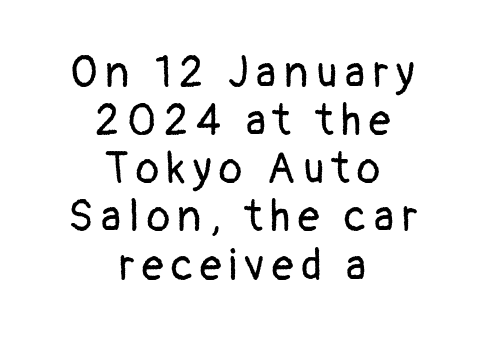
The image shows 43 px regular-weight sans-serif type, upright; set centered, tight line spacing (1.12x), not underlined; low stroke contrast and a medium x-height.
